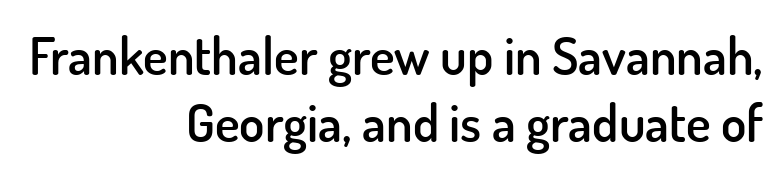
Q: Is the text bold? A: Semi-bold.
Q: Is the text italic (slanted)? A: No, it is upright.
Q: Is the typeface a serif or a sans-serif typeface? A: Sans-serif.
Q: Is the text underlined? A: No.
Q: How is the paragraph aligned? A: Right-aligned.
Q: Is the spacing between letters normal or unusually wide? A: Normal.
Q: Is the spacing between lines tight, normal or loose? A: Normal.
Q: Width (condensed, normal, or wide)? A: Normal.
Q: Stroke contrast? A: Low.
Q: x-height? A: Small.
Q: Monospaced? A: No.
